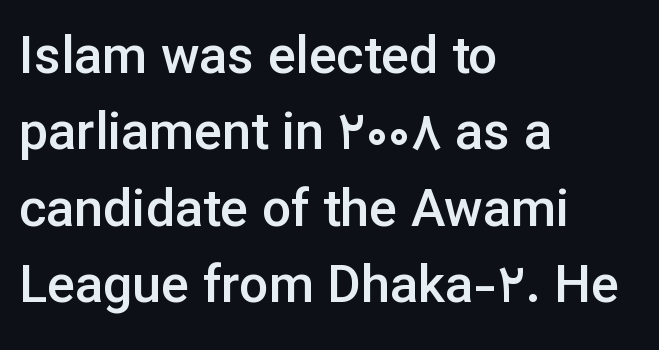
The lines in this sample share a left origin and differ only in where they stop. No word sits above an underline. The designer left line spacing at the default. Each letter's strokes conclude bluntly, with no projecting serifs. Characters follow at the spacing the type designer built in. These lines were composed using upright roman letters.
